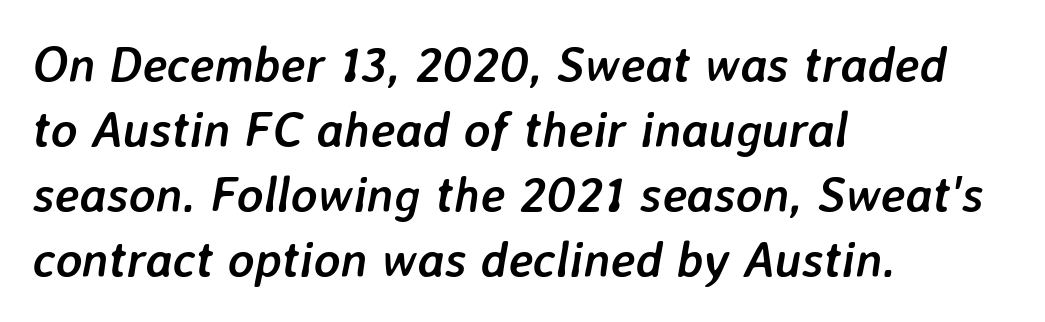
Q: Is the text bold? A: Yes.
Q: Is the text italic (slanted)? A: Yes, it leans right by about 7 degrees.
Q: Is the text underlined? A: No.
Q: How is the paragraph aligned? A: Left-aligned.
Q: Is the spacing between letters normal or unusually wide? A: Normal.
Q: Is the spacing between lines tight, normal or loose? A: Normal.
Q: Width (condensed, normal, or wide)? A: Normal.
Q: Stroke contrast? A: Low.
Q: x-height? A: Medium.
Q: Monospaced? A: No.
